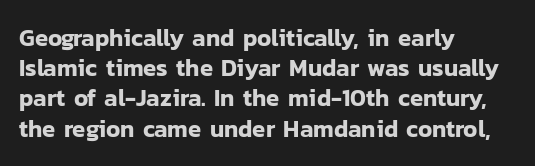
The image shows 24 px text type, upright; set left-aligned, normal line spacing (1.26x), normal letter spacing, not underlined.
